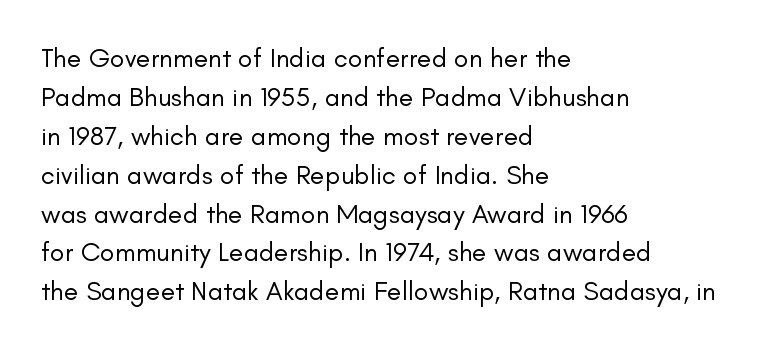
Q: Is the text bold? A: No.
Q: Is the text italic (slanted)? A: No, it is upright.
Q: Is the text underlined? A: No.
Q: How is the paragraph aligned? A: Left-aligned.
Q: Is the spacing between letters normal or unusually wide? A: Normal.
Q: Is the spacing between lines tight, normal or loose? A: Normal.
